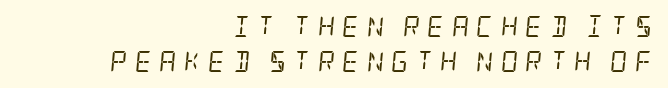
Q: Is the text bold? A: No.
Q: Is the text italic (slanted)? A: Yes, it leans right by about 5 degrees.
Q: Is the text underlined? A: No.
Q: How is the paragraph aligned? A: Right-aligned.
Q: Is the spacing between letters normal or unusually wide? A: Unusually wide.
Q: Is the spacing between lines tight, normal or loose? A: Normal.
